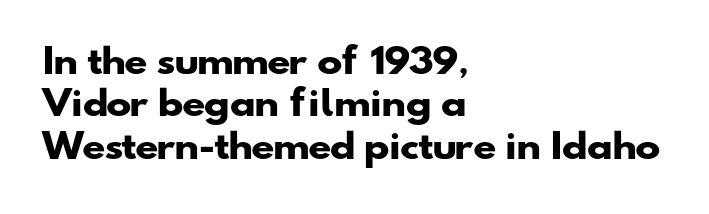
Unlike a traditional serif, this face leaves its strokes unadorned. In terms of leading, this rendering sits right in the middle. The gap between lines stays unmarked. Look at the stroke-to-counter ratio: heavy, a bold. The passage shown is typed in a proportional face where columns would drift. Observe the ordinary spacing: letters are neighbours, not strangers.
